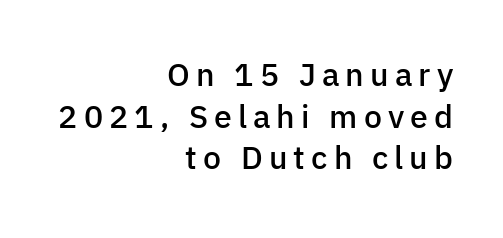
The image shows 32 px semibold sans-serif type, upright; set right-aligned, normal line spacing (1.3x), not underlined; low stroke contrast and a medium x-height.
